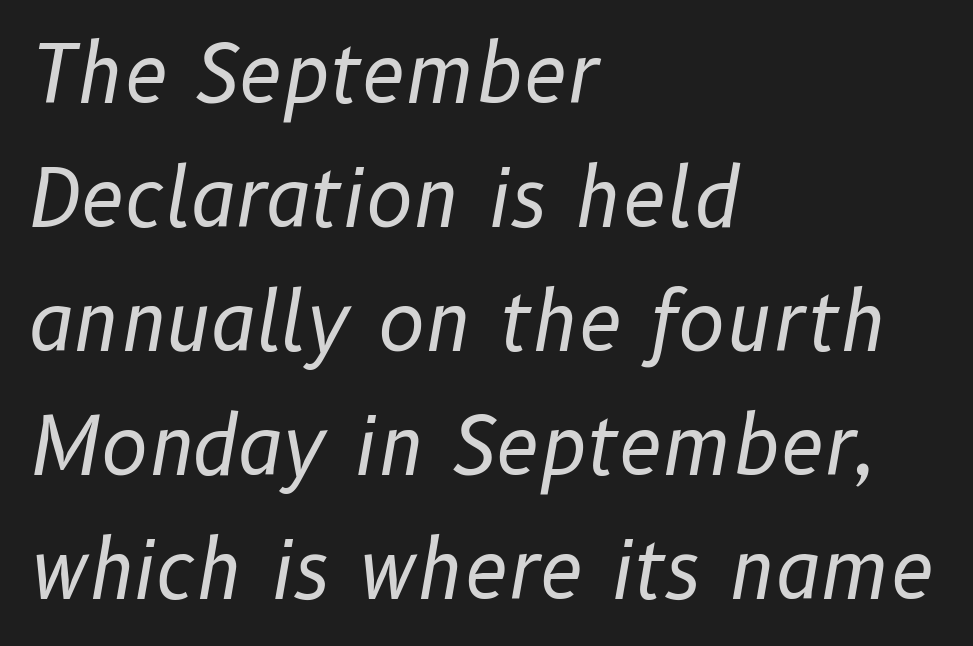
Q: Is the text bold? A: No.
Q: Is the text italic (slanted)? A: Yes, it leans right by about 10 degrees.
Q: Is the text underlined? A: No.
Q: How is the paragraph aligned? A: Left-aligned.
Q: Is the spacing between letters normal or unusually wide? A: Normal.
Q: Is the spacing between lines tight, normal or loose? A: Normal.
Q: Width (condensed, normal, or wide)? A: Normal.
Q: Stroke contrast? A: Low.
Q: x-height? A: Medium.
Q: Monospaced? A: No.
